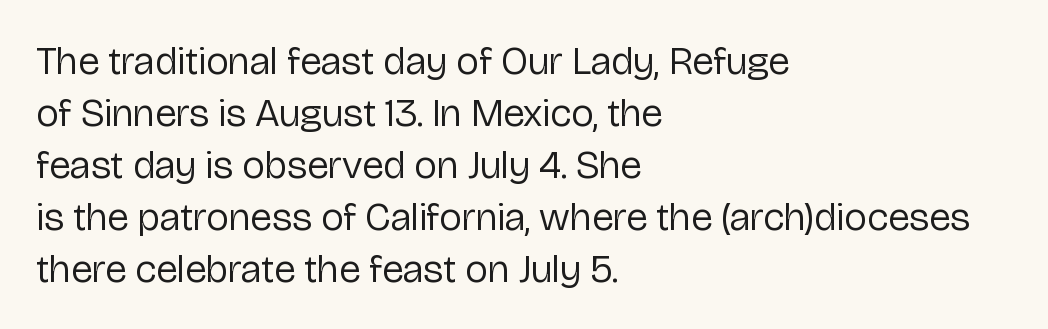
Q: Is the text bold? A: No.
Q: Is the text italic (slanted)? A: No, it is upright.
Q: Is the typeface a serif or a sans-serif typeface? A: Sans-serif.
Q: Is the text underlined? A: No.
Q: How is the paragraph aligned? A: Left-aligned.
Q: Is the spacing between letters normal or unusually wide? A: Normal.
Q: Is the spacing between lines tight, normal or loose? A: Normal.
Q: Width (condensed, normal, or wide)? A: Normal.
Q: Stroke contrast? A: Low.
Q: x-height? A: Medium.
Q: Monospaced? A: No.
